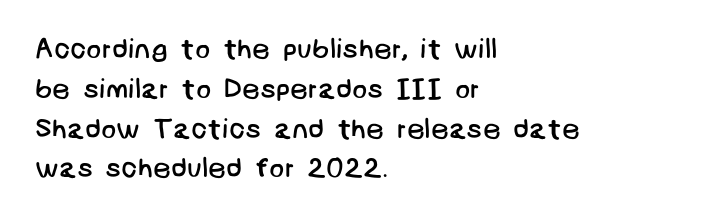
The typeface has the unassuming heft of standard copy or less. Left-aligned paragraph, ragged on the right. Spacing between characters is what you'd get straight out of the box. The passage shown stacks its lines at a standard gap. Beneath every word, the page is bare. You can tell from the bare stems that sans-serif type was used.
